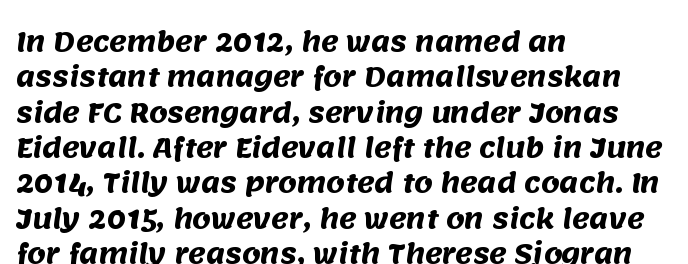
Characters follow at the spacing the type designer built in. Vertical spacing — default. Alignment: flush left. Students, this is bold: see how much ink each stroke carries.
